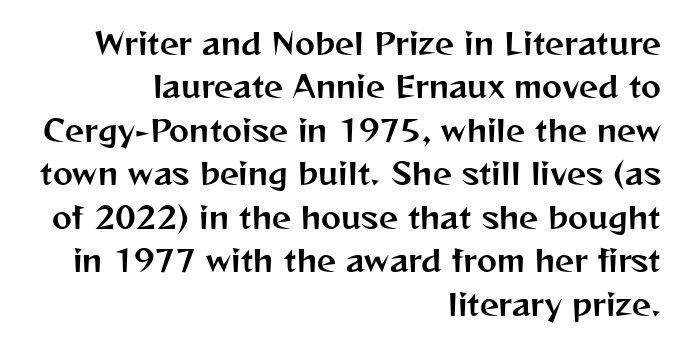
Lines of text with bare space underneath. You can tell from the bare stems that sans-serif type was used. A roman cut, with each character standing at attention. The face used here is proportionally spaced, like ordinary book or web type.
